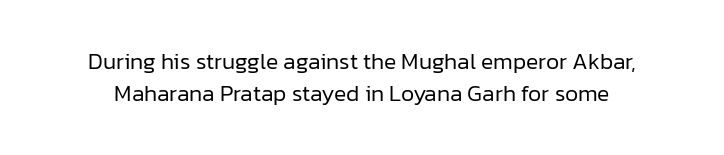
Students, observe: this is what conventionally led text looks like. The face used here is rendered with its standard letterfit. The font's upright variant was chosen for this text. Clear beneath every line of the passage. The letters look calm and open, with moderate or lighter stems.
